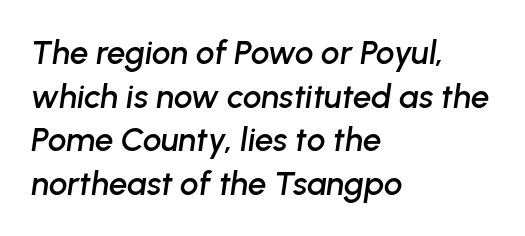
Q: Is the text italic (slanted)? A: Yes, it leans right by about 8 degrees.
Q: Is the text underlined? A: No.
Q: How is the paragraph aligned? A: Left-aligned.
Q: Is the spacing between letters normal or unusually wide? A: Normal.
Q: Is the spacing between lines tight, normal or loose? A: Normal.
Q: Width (condensed, normal, or wide)? A: Normal.
Q: Stroke contrast? A: Low.
Q: x-height? A: Medium.
Q: Monospaced? A: No.
